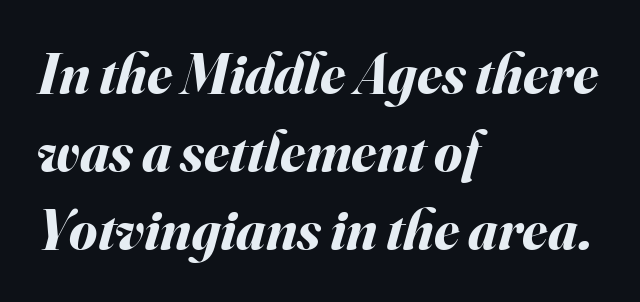
Q: Is the text bold? A: Yes.
Q: Is the text italic (slanted)? A: Yes, it leans right by about 16 degrees.
Q: Is the text underlined? A: No.
Q: How is the paragraph aligned? A: Left-aligned.
Q: Is the spacing between letters normal or unusually wide? A: Normal.
Q: Is the spacing between lines tight, normal or loose? A: Normal.
Q: Width (condensed, normal, or wide)? A: Normal.
Q: Stroke contrast? A: Medium.
Q: x-height? A: Small.
Q: Monospaced? A: No.
